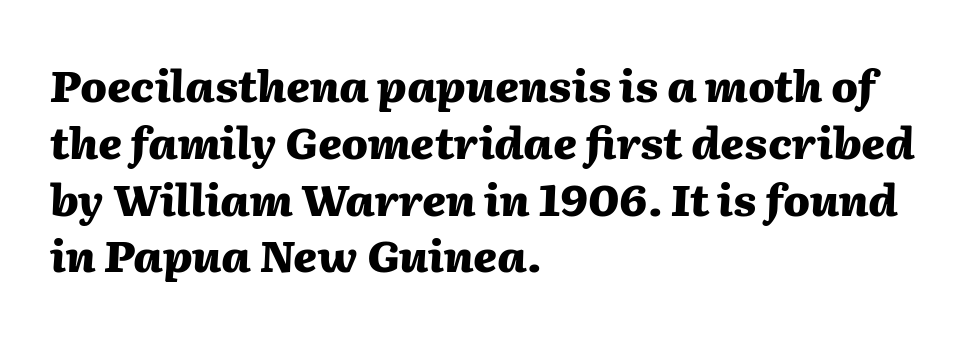
Each word holds together tightly as a unit, with standard inter-letter gaps. Does the lettering tilt? It does — this is italic. Bold? Absolutely — the strokes are thick and heavy. Typeset ragged right — the left edge is the straight one. Vertical spacing — default.
